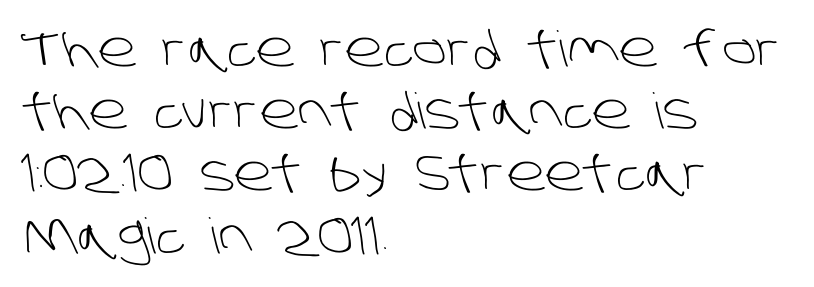
The text block is weighted toward the left margin, trailing off unevenly rightward. Do the characters align in a grid? No, the font is proportional. Nothing heavy about these letters — not bold at all. In terms of letterspacing, this is plain default setting. What's the leading like? Ordinary, nothing unusual. Stroke terminals: plain, sans-serif.
